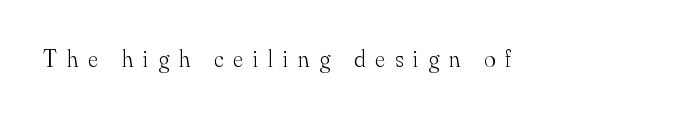
A typesetter would mark this as roman, not italic. The glyphs are unaccompanied by any horizontal stroke below them. Someone cranked the tracking dial way up on this one. The font is comparable to plain body text, perhaps lighter.
